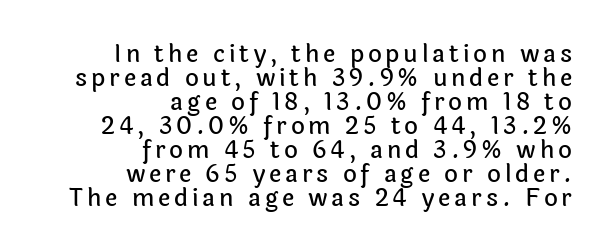
{"italic": "no", "underline": "no", "align": "right", "line_spacing": "tight", "line_spacing_ratio": 1.0, "glyph_px": 24}
